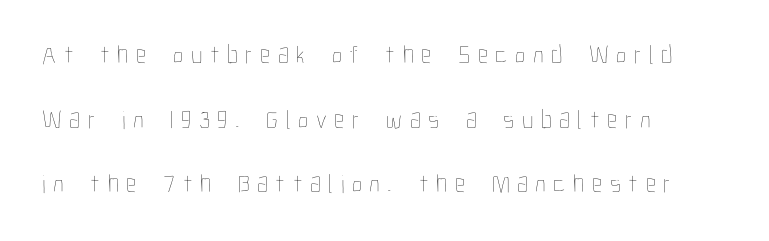
The image shows 26 px text type, upright; set left-aligned, loose line spacing (2.49x), unusually wide letter spacing (+0.29 em), not underlined.
